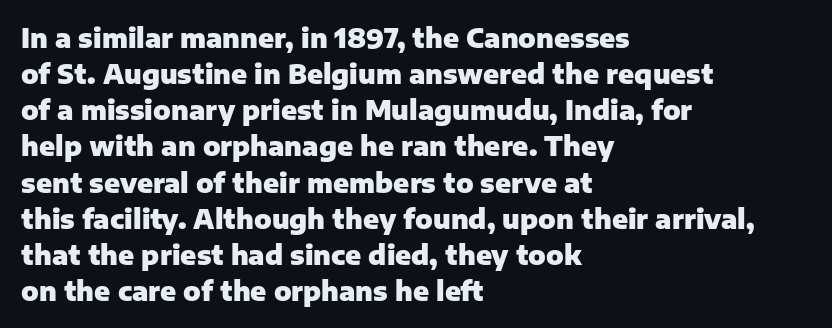
Q: Is the text bold? A: Yes.
Q: Is the text italic (slanted)? A: No, it is upright.
Q: Is the text underlined? A: No.
Q: How is the paragraph aligned? A: Left-aligned.
Q: Is the spacing between letters normal or unusually wide? A: Normal.
Q: Is the spacing between lines tight, normal or loose? A: Normal.
